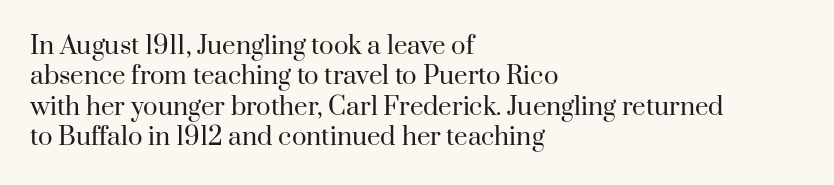
The type sits square on the baseline with zero lean. Only glyphs here, with clear space below each row. This sample is left-justified, so line endings fall wherever the words run out. Nothing unusual about the tracking: characters are spaced as the font intends. No extra ink here — the face is not bold.
